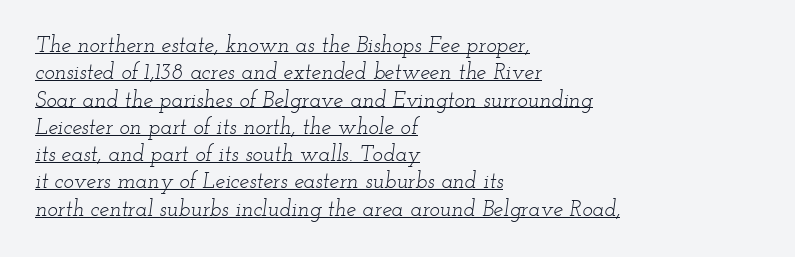
The image shows 22 px text type, italic (leaning right); set left-aligned, line spacing 1.24x, normal letter spacing, underlined.
